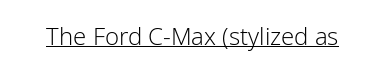
Q: Is the text bold? A: No.
Q: Is the text italic (slanted)? A: No, it is upright.
Q: Is the text underlined? A: Yes.
Q: Is the spacing between letters normal or unusually wide? A: Normal.
